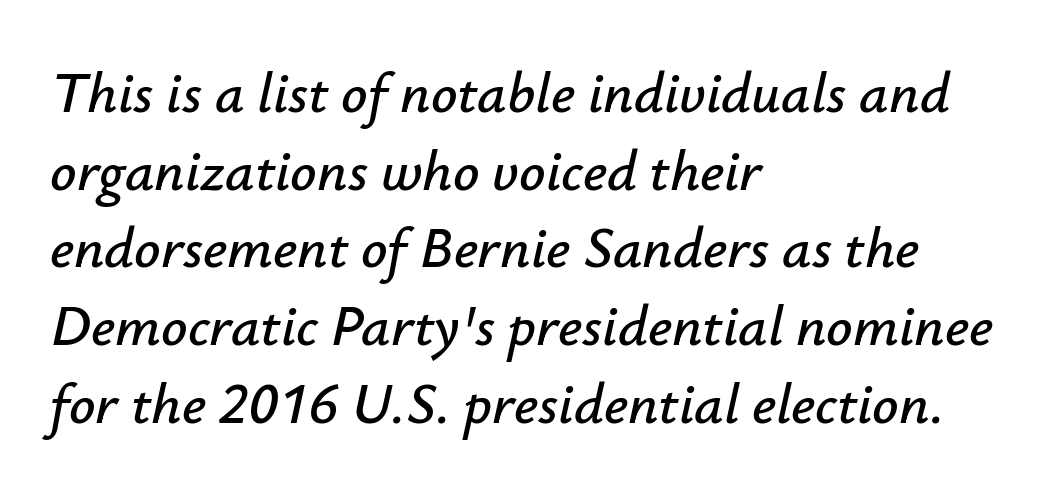
The image shows 58 px text type, italic (leaning right); set left-aligned, normal line spacing (1.34x), normal letter spacing, not underlined; low stroke contrast and a small x-height.
